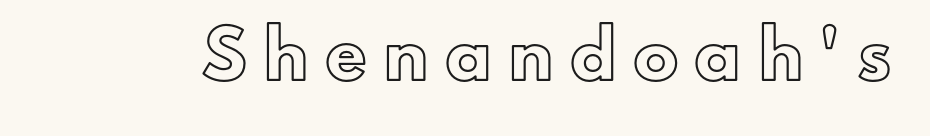
Q: Is the text italic (slanted)? A: No, it is upright.
Q: Is the text underlined? A: No.
Q: Is the spacing between letters normal or unusually wide? A: Unusually wide.
Q: Width (condensed, normal, or wide)? A: Normal.
Q: x-height? A: Small.
Q: Monospaced? A: No.
